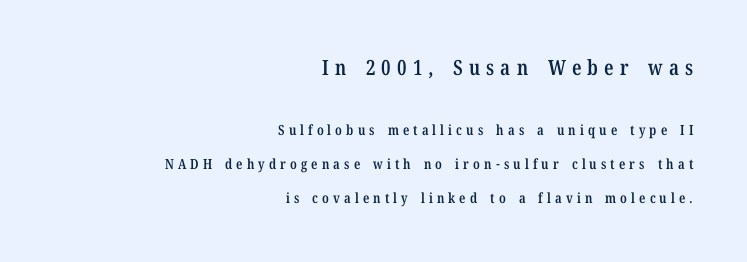
The image shows 21 px text type, upright; set right-aligned, loose line spacing (2.41x), unusually wide letter spacing (+0.29 em), not underlined; the first (top) block is 1.5x larger.
